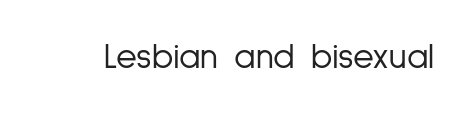
The image shows 36 px light, condensed sans-serif type, upright; set normal letter spacing, not underlined; low stroke contrast and a medium x-height.
